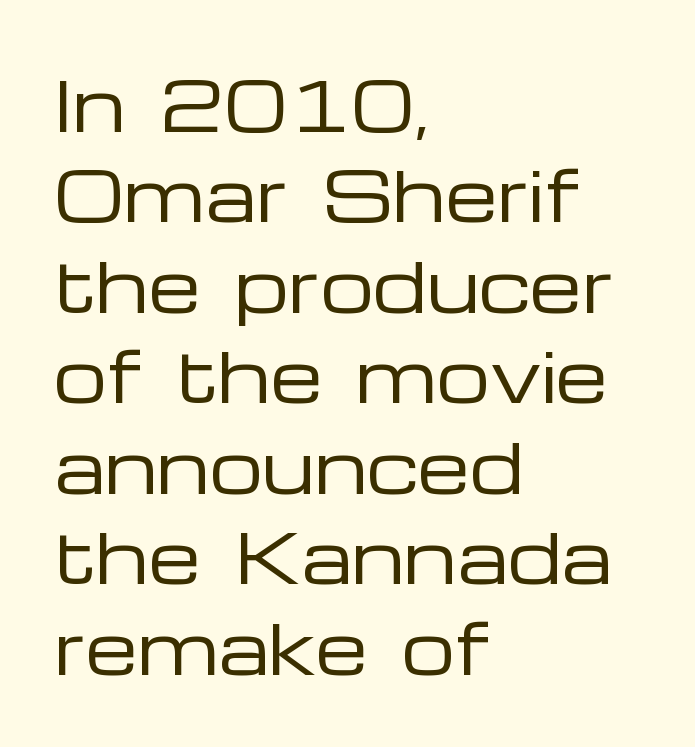
{"serif": "no", "italic": "no", "bold": "no", "weight": "regular", "width": "wide", "stroke_contrast": "low", "x_height": "medium", "monospaced": "no", "underline": "no", "align": "left", "line_spacing": "normal", "line_spacing_ratio": 1.35, "letter_spacing": "normal", "letter_spacing_em": 0.0, "glyph_px": 67}
